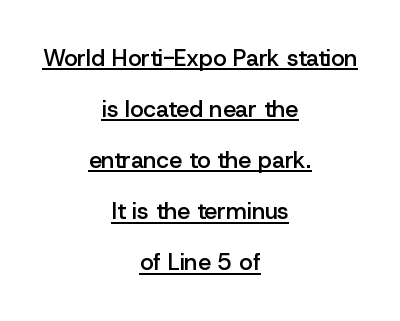
Q: Is the text bold? A: Semi-bold.
Q: Is the text italic (slanted)? A: No, it is upright.
Q: Is the text underlined? A: Yes.
Q: How is the paragraph aligned? A: Centered.
Q: Is the spacing between letters normal or unusually wide? A: Normal.
Q: Is the spacing between lines tight, normal or loose? A: Loose.
